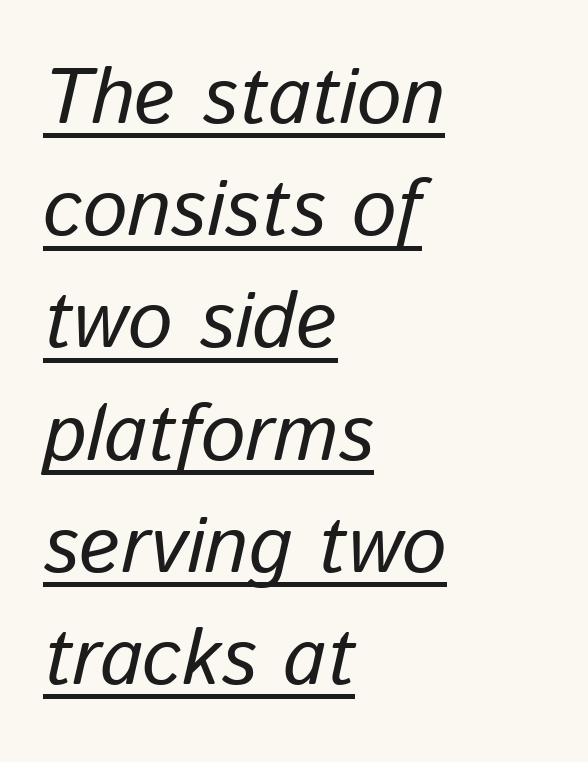
The image shows 79 px text type, italic (leaning right); set left-aligned, normal line spacing (1.42x), normal letter spacing, underlined; low stroke contrast and a medium x-height.
